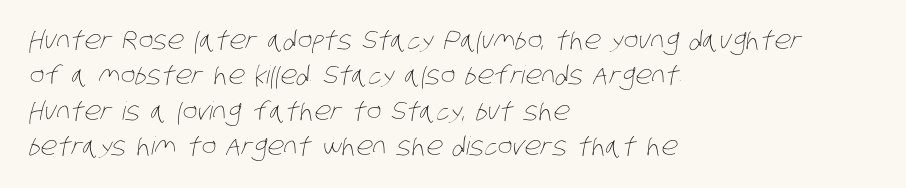
These lines keep a tight, regular rhythm from letter to letter. Whoever set this chose a conventional vertical rhythm. Clear beneath every line of the passage. Ink coverage per letter is moderate at most.
